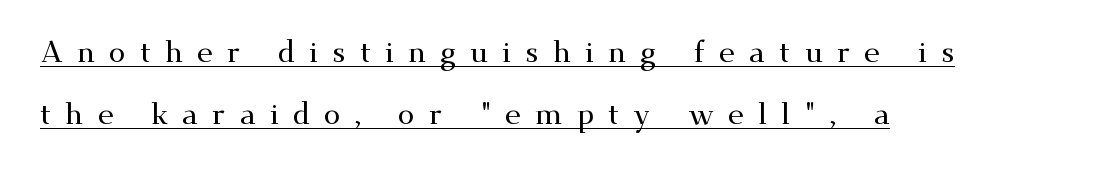
{"serif": "yes", "italic": "no", "width": "wide", "stroke_contrast": "medium", "x_height": "small", "monospaced": "no", "underline": "yes", "align": "left", "line_spacing": "loose", "line_spacing_ratio": 2.06, "letter_spacing": "wide", "letter_spacing_em": 0.47, "glyph_px": 30}
